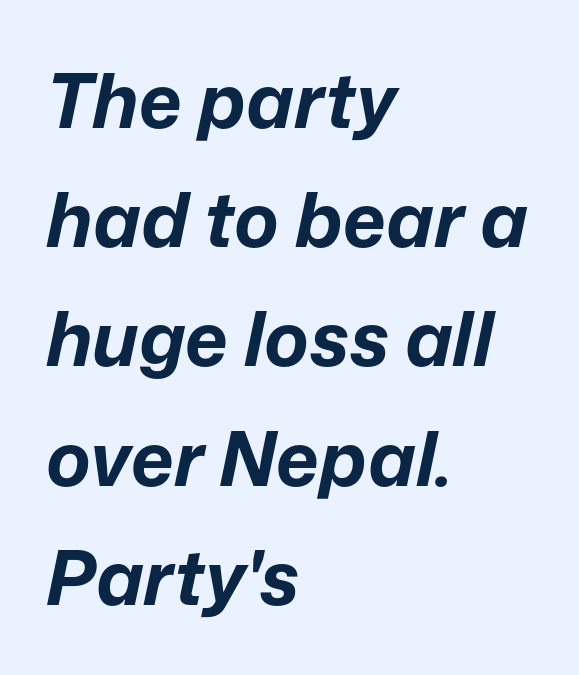
The image shows 75 px bold type, italic (leaning right); set left-aligned, normal line spacing (1.59x), normal letter spacing, not underlined; low stroke contrast and a medium x-height.
